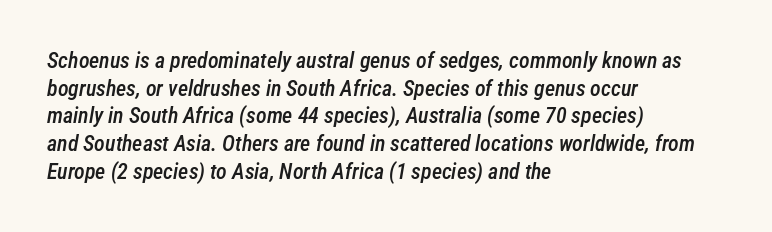
Q: Is the text bold? A: Semi-bold.
Q: Is the text italic (slanted)? A: Yes, it leans right by about 12 degrees.
Q: Is the text underlined? A: No.
Q: How is the paragraph aligned? A: Left-aligned.
Q: Is the spacing between letters normal or unusually wide? A: Normal.
Q: Is the spacing between lines tight, normal or loose? A: Normal.
